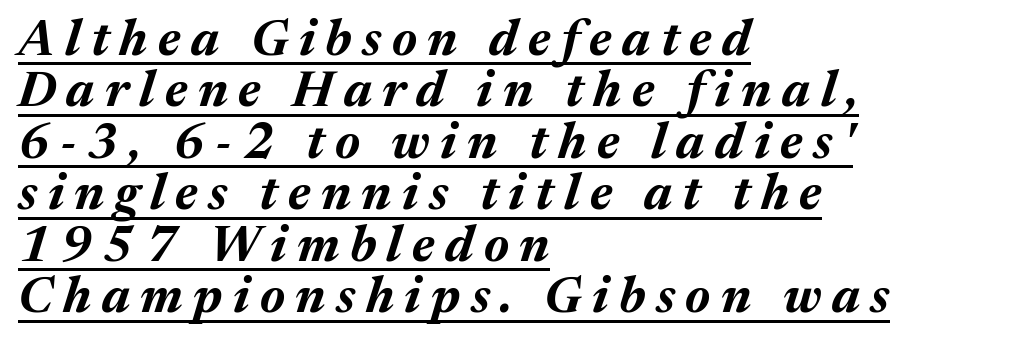
{"italic": "yes", "lean": "right", "slant_degrees": 17, "bold": "yes", "weight": "bold", "width": "normal", "stroke_contrast": "medium", "x_height": "medium", "monospaced": "no", "underline": "yes", "align": "left", "line_spacing": "tight", "line_spacing_ratio": 1.03, "letter_spacing": "wide", "letter_spacing_em": 0.21, "glyph_px": 50}
